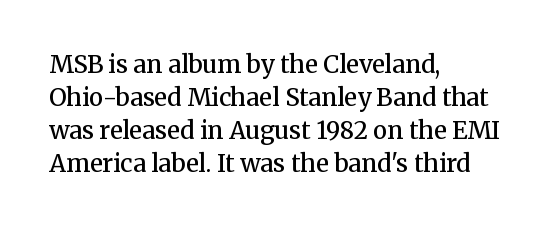
The image shows 24 px text type, upright; set left-aligned, normal line spacing (1.37x), normal letter spacing, not underlined.
